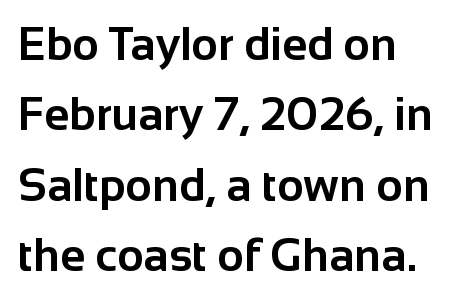
Chunky letters — that's bold for sure. Proportional: the letters do not fall into vertical columns. The letters sit at their default tracking, neither squeezed nor spread. Every character sits straight up, as roman type does.
